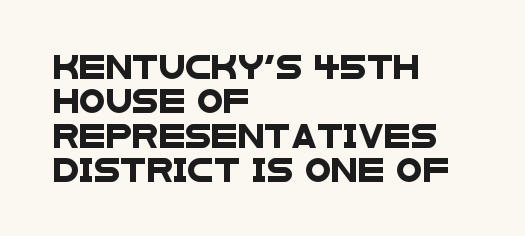
Every row of glyphs begins at an identical x-position on the left. The face used here is rendered with its standard letterfit. Leading matches the norm, producing a regular column. Plain, unruled lines of type.
